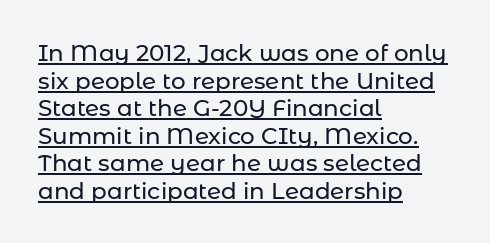
What stands out about the letter spacing? Nothing — it is the standard amount. Unlike italic type, these characters show no tilt at all. Quick note: underline on. The setting favours the left margin, as ordinary paragraphs usually do.
